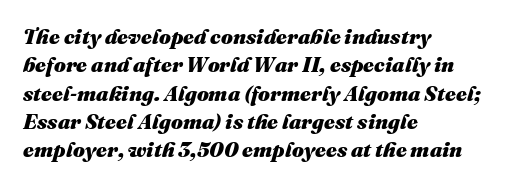
Q: Is the text bold? A: Yes.
Q: Is the text italic (slanted)? A: Yes, it leans right by about 16 degrees.
Q: Is the text underlined? A: No.
Q: How is the paragraph aligned? A: Left-aligned.
Q: Is the spacing between letters normal or unusually wide? A: Normal.
Q: Is the spacing between lines tight, normal or loose? A: Normal.
